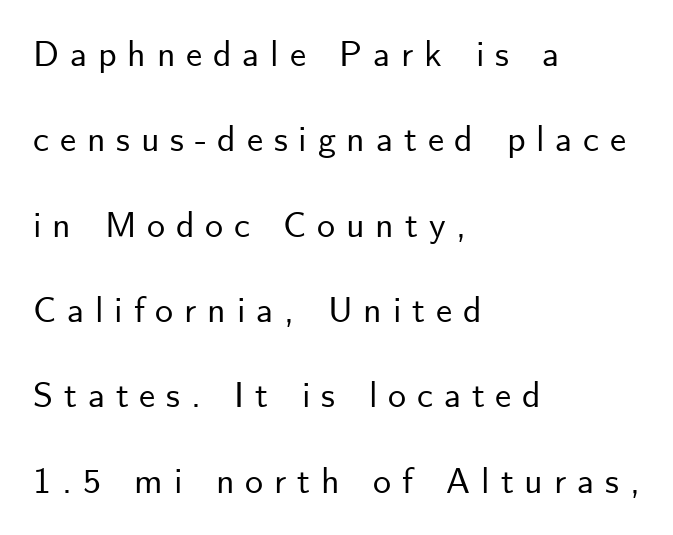
Proportional: the letters do not fall into vertical columns. I'd call this a sans setting — the letters go barefoot. Characters remain perfectly vertical along every line. Rows of type keep a wide berth in the vertical direction.
